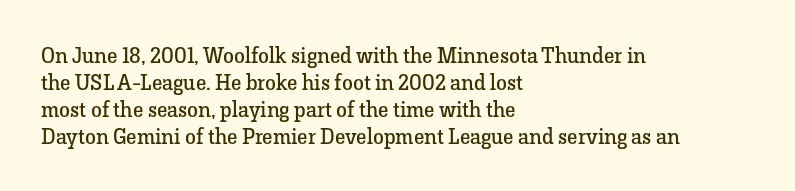
Beneath every word, the page is bare. The lettering holds an erect, upright posture throughout. Caption: face not bold, strokes unweighted. The gaps between neighbouring characters are ordinary and unremarkable.
